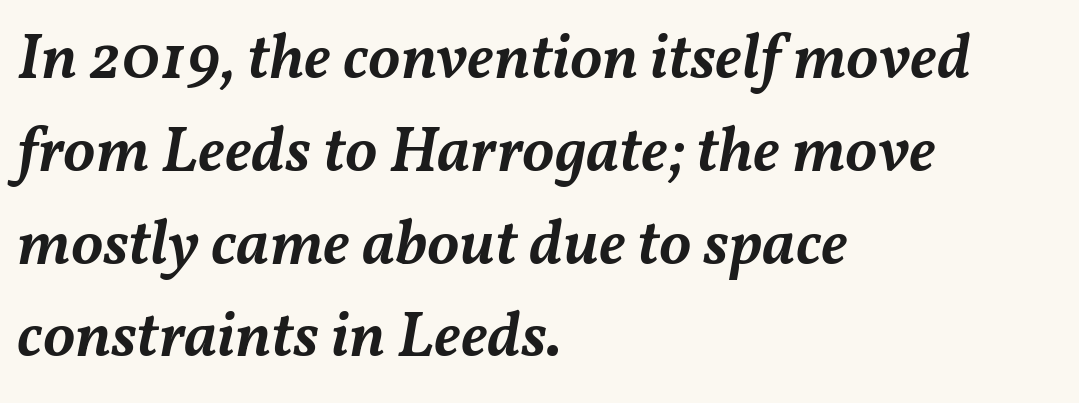
The image shows 64 px semibold type, italic (leaning right); set left-aligned, normal line spacing (1.45x), normal letter spacing, not underlined; medium stroke contrast and a medium x-height.
